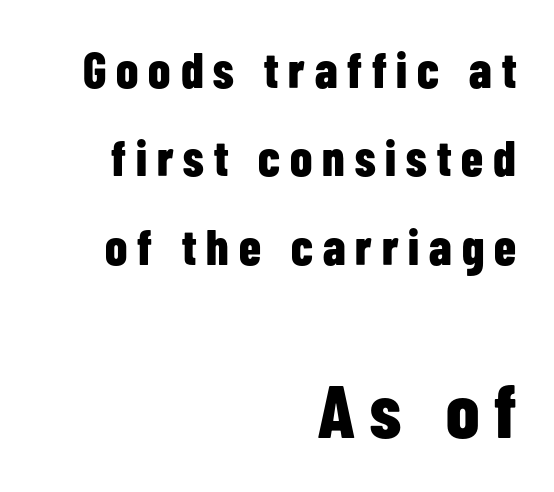
The image shows 75 px bold, condensed sans-serif type, upright; set right-aligned, line spacing 1.77x, unusually wide letter spacing (+0.2 em), not underlined; the second (bottom) block is 1.5x larger; low stroke contrast and a medium x-height.
